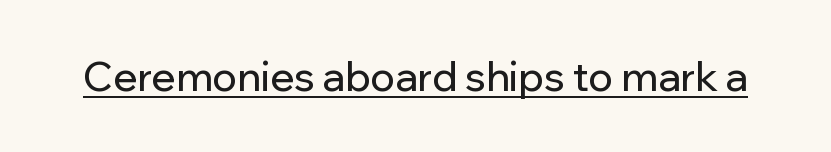
Q: Is the text italic (slanted)? A: No, it is upright.
Q: Is the typeface a serif or a sans-serif typeface? A: Sans-serif.
Q: Is the text underlined? A: Yes.
Q: Is the spacing between letters normal or unusually wide? A: Normal.
Q: Width (condensed, normal, or wide)? A: Normal.
Q: Stroke contrast? A: Low.
Q: x-height? A: Medium.
Q: Monospaced? A: No.
